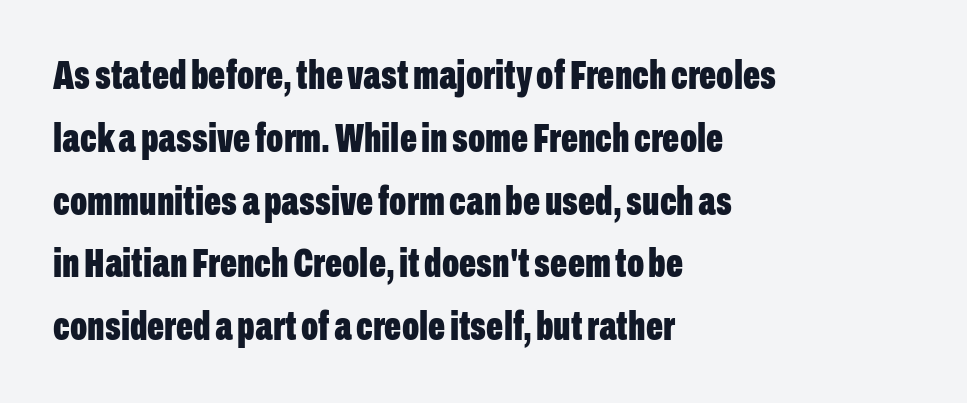
Regarding serifs, this sample does without them. Each line starts at the same left margin while the right side varies. A typesetter would mark this as roman, not italic. Vertical spacing — default.
